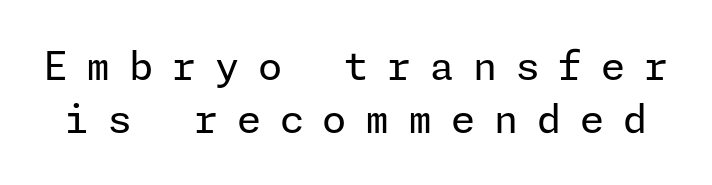
{"serif": "no", "italic": "no", "bold": "no", "weight": "regular", "width": "normal", "stroke_contrast": "low", "x_height": "medium", "underline": "no", "line_spacing": "normal", "line_spacing_ratio": 1.36, "letter_spacing": "wide", "letter_spacing_em": 0.48, "glyph_px": 39}
